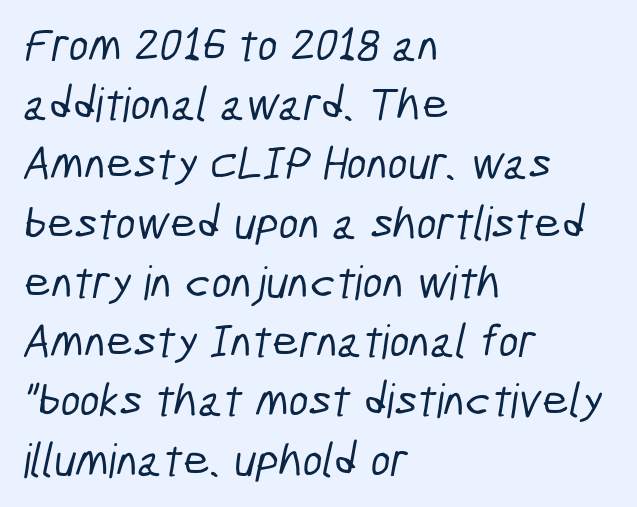
{"serif": "no", "width": "condensed", "stroke_contrast": "low", "x_height": "medium", "monospaced": "no", "underline": "no", "align": "left", "line_spacing": "normal", "line_spacing_ratio": 1.26, "letter_spacing": "normal", "letter_spacing_em": 0.0, "glyph_px": 47}
